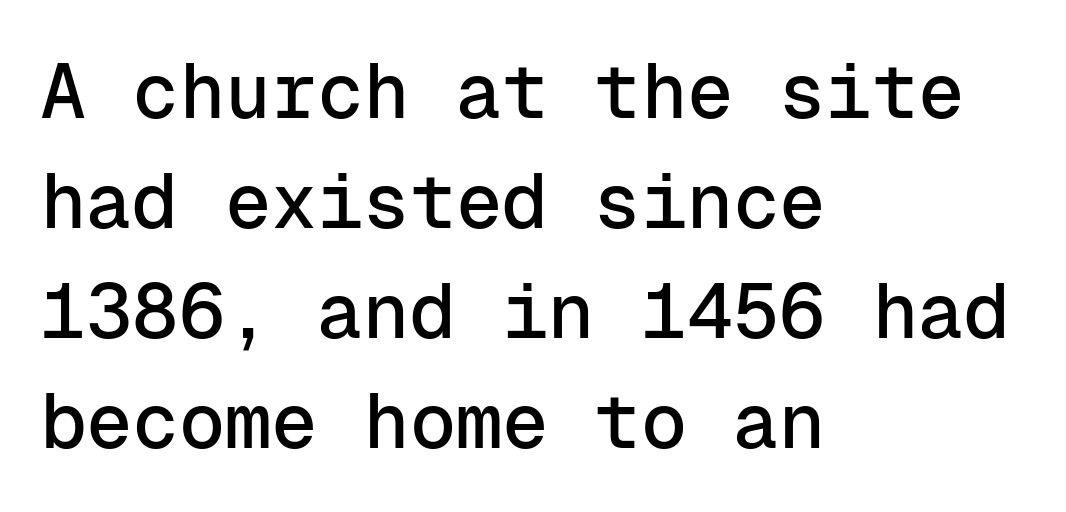
The font family rendered here belongs to the sans-serif group. Short and long lines alike share a common starting point at left. The letters stand upright; this is a roman face. Standard letterfit; no display-style spreading of the glyphs. Is there much room between lines? A standard amount, neither cramped nor airy.
